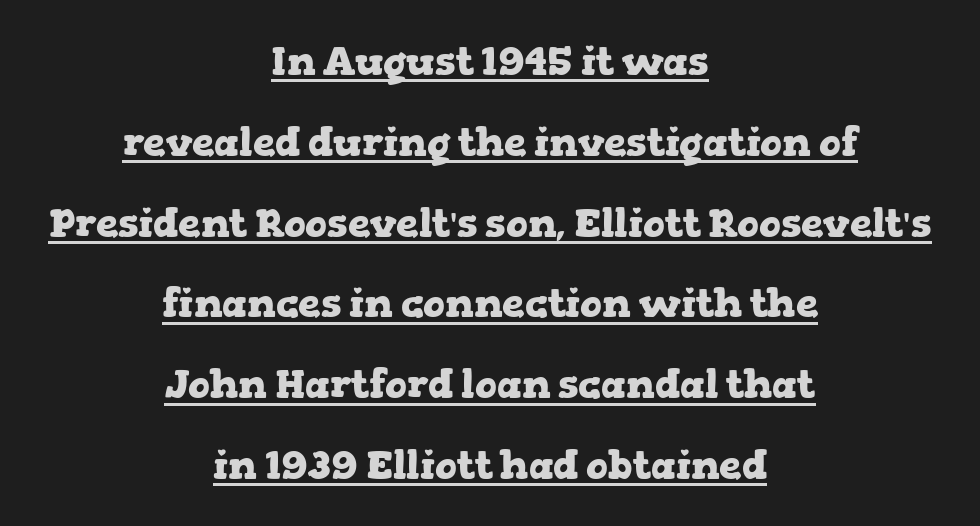
The image shows 40 px heavy, wide serif type, upright; set centered, loose line spacing (2.02x), normal letter spacing, underlined; low stroke contrast and a medium x-height.
